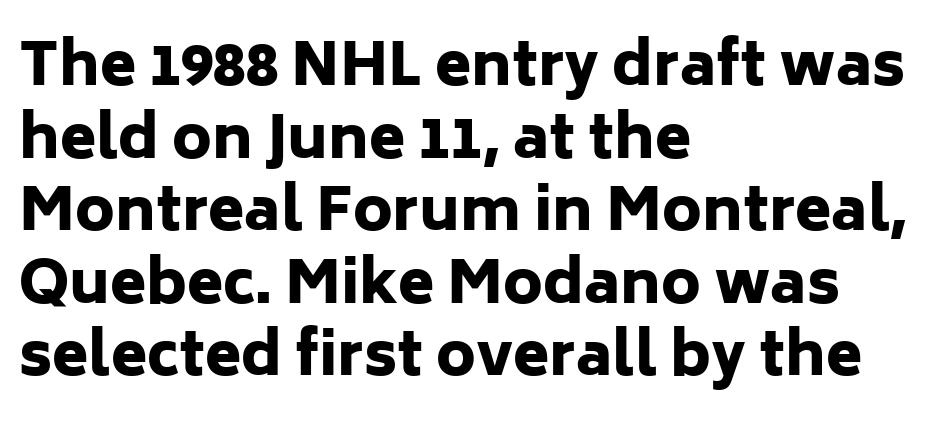
Q: Is the text bold? A: Yes.
Q: Is the text italic (slanted)? A: No, it is upright.
Q: Is the typeface a serif or a sans-serif typeface? A: Sans-serif.
Q: Is the text underlined? A: No.
Q: How is the paragraph aligned? A: Left-aligned.
Q: Is the spacing between letters normal or unusually wide? A: Normal.
Q: Width (condensed, normal, or wide)? A: Normal.
Q: Stroke contrast? A: Low.
Q: x-height? A: Medium.
Q: Monospaced? A: No.
